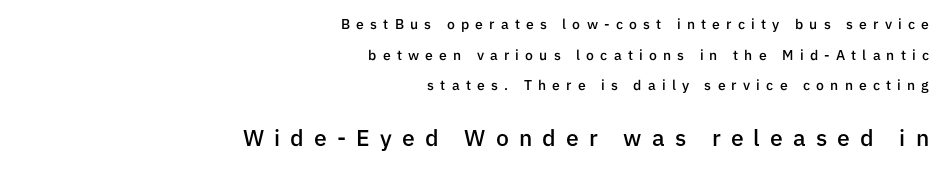
There is plenty of visible air inserted between adjacent glyphs. The line-height multiplier appears high, well above default. Which of the two is more prominent by size? The second, at the bottom. You can tell it's not italic because the verticals are truly vertical. Short and long lines alike share a common ending point at right.
